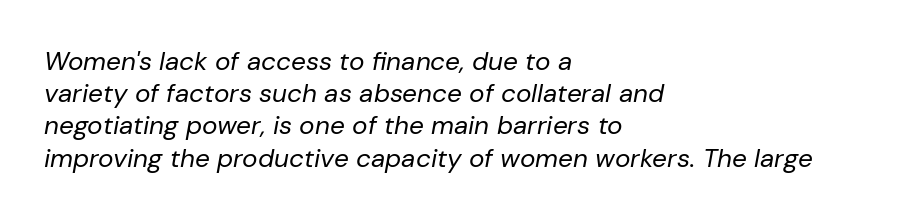
The image shows 26 px text type, italic (leaning right); set left-aligned, line spacing 1.24x, normal letter spacing, not underlined.
